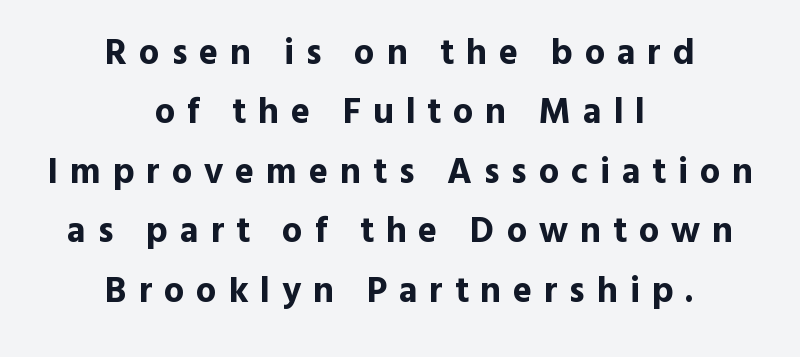
Q: Is the text bold? A: Yes.
Q: Is the text italic (slanted)? A: No, it is upright.
Q: Is the typeface a serif or a sans-serif typeface? A: Sans-serif.
Q: Is the text underlined? A: No.
Q: How is the paragraph aligned? A: Centered.
Q: Is the spacing between letters normal or unusually wide? A: Unusually wide.
Q: Is the spacing between lines tight, normal or loose? A: Normal.
Q: Width (condensed, normal, or wide)? A: Normal.
Q: x-height? A: Medium.
Q: Monospaced? A: No.
